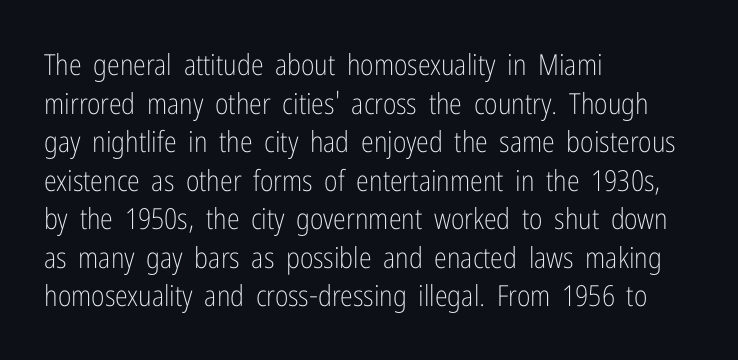
Q: Is the text bold? A: No.
Q: Is the text italic (slanted)? A: No, it is upright.
Q: Is the typeface a serif or a sans-serif typeface? A: Sans-serif.
Q: Is the text underlined? A: No.
Q: How is the paragraph aligned? A: Left-aligned.
Q: Is the spacing between letters normal or unusually wide? A: Normal.
Q: Is the spacing between lines tight, normal or loose? A: Normal.
Q: Width (condensed, normal, or wide)? A: Condensed.
Q: Stroke contrast? A: Low.
Q: x-height? A: Medium.
Q: Monospaced? A: No.
